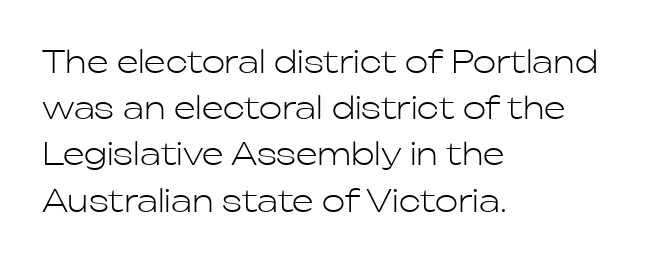
Q: Is the text bold? A: No.
Q: Is the text italic (slanted)? A: No, it is upright.
Q: Is the typeface a serif or a sans-serif typeface? A: Sans-serif.
Q: Is the text underlined? A: No.
Q: How is the paragraph aligned? A: Left-aligned.
Q: Is the spacing between letters normal or unusually wide? A: Normal.
Q: Is the spacing between lines tight, normal or loose? A: Normal.
Q: Width (condensed, normal, or wide)? A: Normal.
Q: Stroke contrast? A: Low.
Q: x-height? A: Medium.
Q: Monospaced? A: No.
